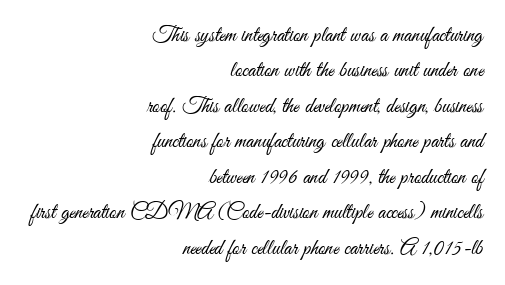
The compositor pushed each line to the right boundary. Rule under the text: the space is simply empty. Students, observe: this is what conventionally led text looks like. The font is comparable to plain body text, perhaps lighter. Spacing between characters is what you'd get straight out of the box.
